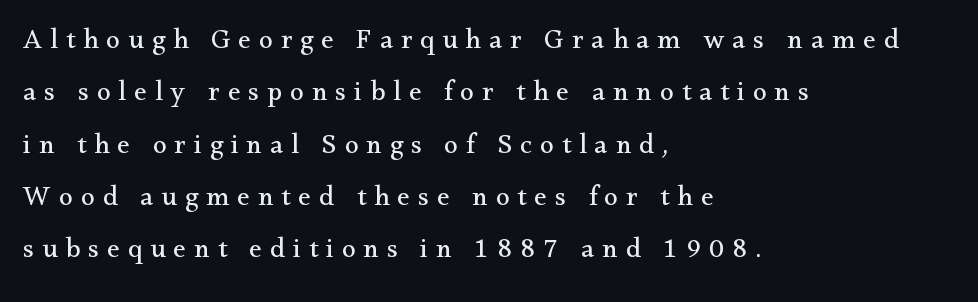
Caption: face not bold, strokes unweighted. How are the letters spaced? Widely, with obvious added tracking. A typesetter would call this proportional, since set widths differ per character. What kind of face is this? One with serifs.
